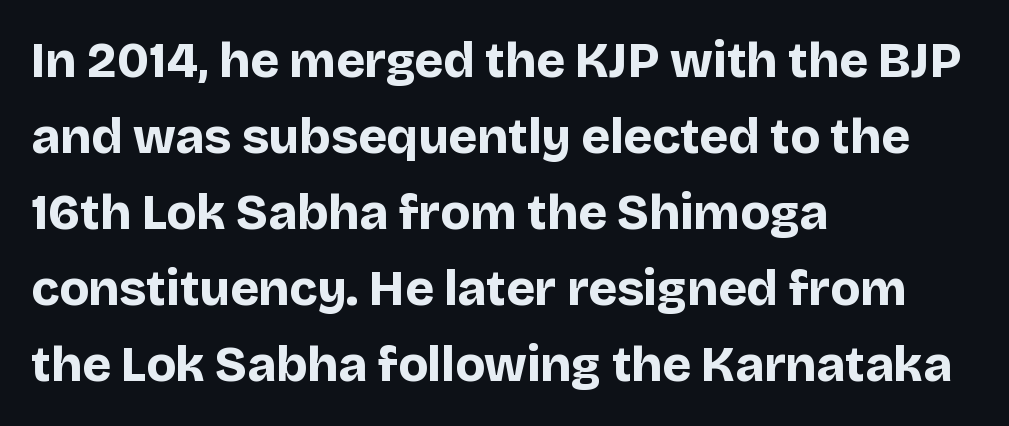
{"serif": "no", "italic": "no", "bold": "yes", "weight": "bold", "width": "normal", "stroke_contrast": "low", "x_height": "large", "monospaced": "no", "underline": "no", "align": "left", "line_spacing": "normal", "line_spacing_ratio": 1.55, "letter_spacing": "normal", "letter_spacing_em": 0.0, "glyph_px": 49}
